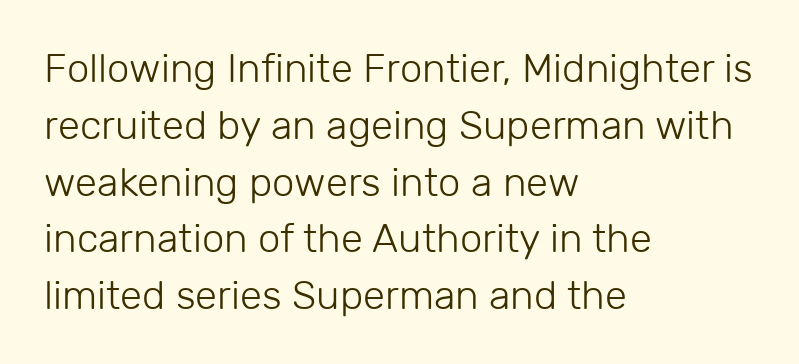
{"serif": "no", "italic": "no", "bold": "no", "weight": "light", "width": "normal", "stroke_contrast": "low", "x_height": "medium", "monospaced": "no", "underline": "no", "align": "left", "line_spacing": "normal", "line_spacing_ratio": 1.42, "letter_spacing": "normal", "letter_spacing_em": 0.0, "glyph_px": 40}
